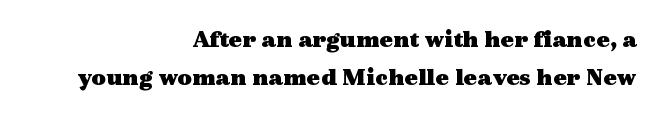
Q: Is the text bold? A: Yes.
Q: Is the text italic (slanted)? A: No, it is upright.
Q: Is the text underlined? A: No.
Q: How is the paragraph aligned? A: Right-aligned.
Q: Is the spacing between letters normal or unusually wide? A: Normal.
Q: Is the spacing between lines tight, normal or loose? A: Normal.
